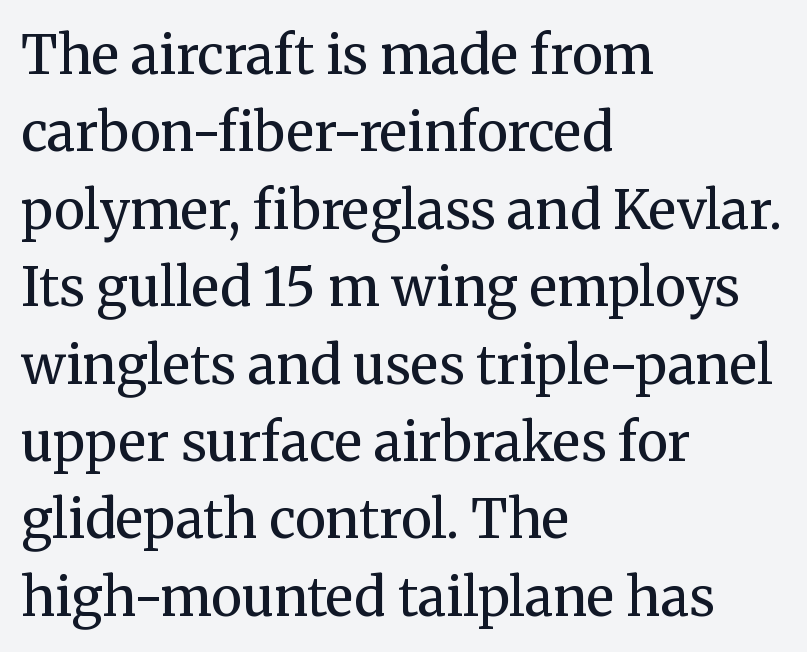
Q: Is the text bold? A: No.
Q: Is the text italic (slanted)? A: No, it is upright.
Q: Is the typeface a serif or a sans-serif typeface? A: Serif.
Q: Is the text underlined? A: No.
Q: How is the paragraph aligned? A: Left-aligned.
Q: Is the spacing between letters normal or unusually wide? A: Normal.
Q: Is the spacing between lines tight, normal or loose? A: Normal.
Q: Width (condensed, normal, or wide)? A: Normal.
Q: Stroke contrast? A: Medium.
Q: x-height? A: Medium.
Q: Monospaced? A: No.
